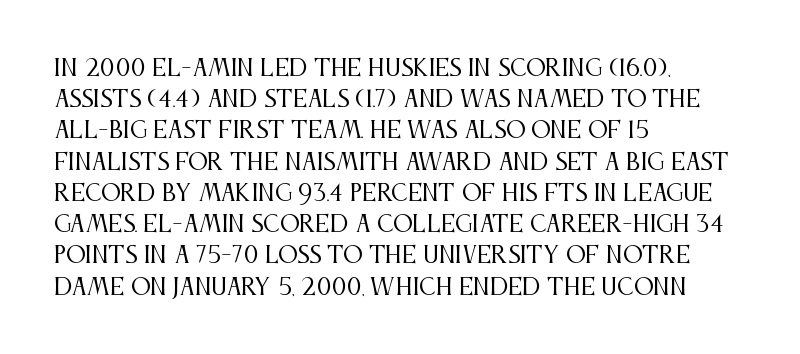
The image shows 22 px text type, upright; set left-aligned, normal line spacing (1.42x), normal letter spacing, not underlined.
